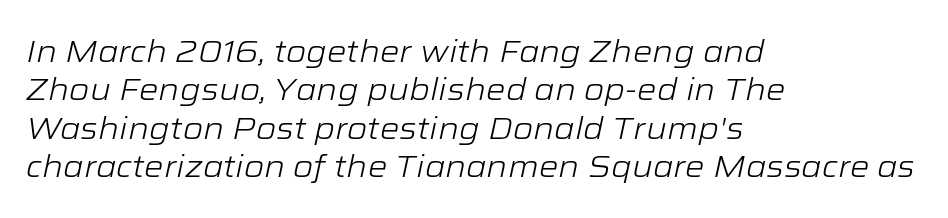
These lines are rendered in a variable-pitch font. Is the stroke heavy? The answer is a plain regular-or-lighter. The foot of each line stays bare and open. This sample uses plain, unmodified letter spacing. Slanted lettering throughout. Line beginnings align vertically; line endings do not.
